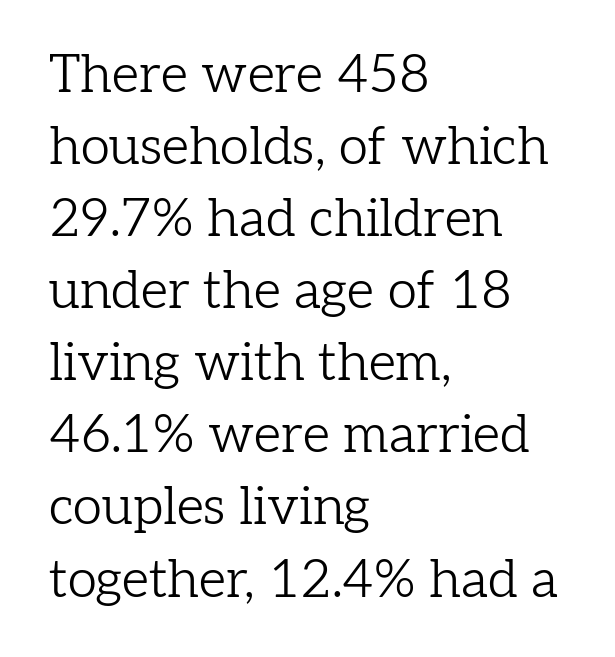
Q: Is the text bold? A: No.
Q: Is the text italic (slanted)? A: No, it is upright.
Q: Is the typeface a serif or a sans-serif typeface? A: Serif.
Q: Is the text underlined? A: No.
Q: How is the paragraph aligned? A: Left-aligned.
Q: Is the spacing between letters normal or unusually wide? A: Normal.
Q: Is the spacing between lines tight, normal or loose? A: Normal.
Q: Width (condensed, normal, or wide)? A: Normal.
Q: Stroke contrast? A: Low.
Q: x-height? A: Medium.
Q: Monospaced? A: No.
